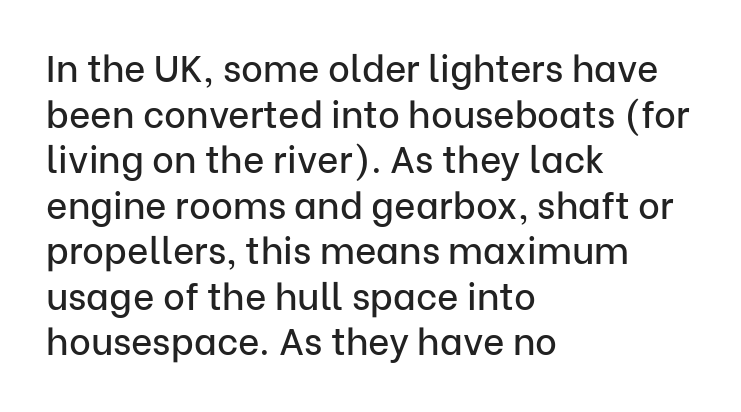
Q: Is the text italic (slanted)? A: No, it is upright.
Q: Is the typeface a serif or a sans-serif typeface? A: Sans-serif.
Q: Is the text underlined? A: No.
Q: How is the paragraph aligned? A: Left-aligned.
Q: Is the spacing between letters normal or unusually wide? A: Normal.
Q: Width (condensed, normal, or wide)? A: Normal.
Q: Stroke contrast? A: Low.
Q: x-height? A: Medium.
Q: Monospaced? A: No.
